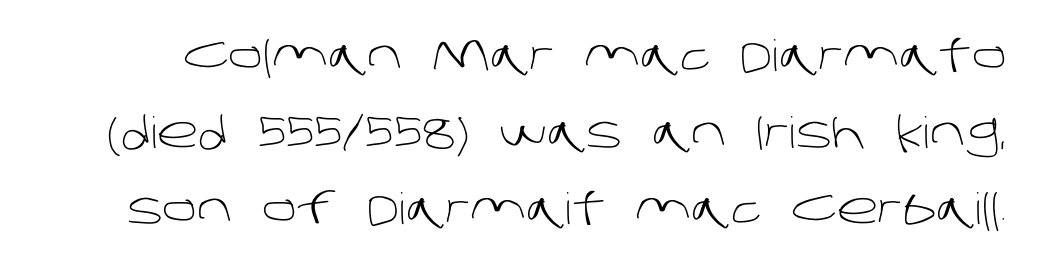
Q: Is the text bold? A: No.
Q: Is the typeface a serif or a sans-serif typeface? A: Sans-serif.
Q: Is the text underlined? A: No.
Q: Is the spacing between letters normal or unusually wide? A: Normal.
Q: Width (condensed, normal, or wide)? A: Normal.
Q: Stroke contrast? A: Low.
Q: x-height? A: Large.
Q: Monospaced? A: No.
